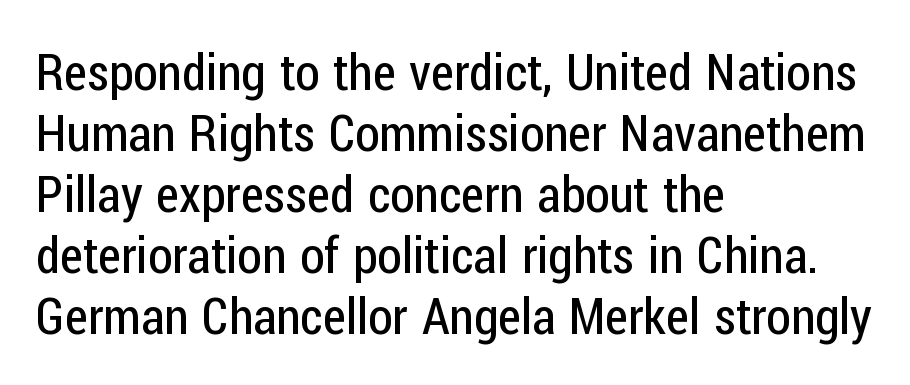
{"serif": "no", "italic": "no", "bold": "no", "weight": "regular", "width": "condensed", "stroke_contrast": "low", "x_height": "medium", "monospaced": "no", "underline": "no", "align": "left", "line_spacing_ratio": 1.22, "letter_spacing": "normal", "letter_spacing_em": 0.0, "glyph_px": 50}
